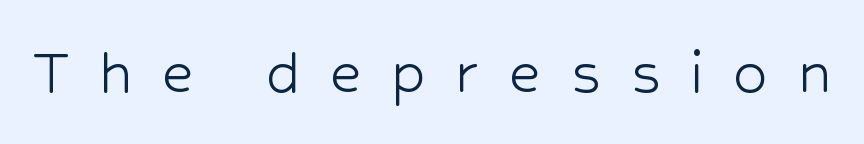
Q: Is the text bold? A: No.
Q: Is the text italic (slanted)? A: No, it is upright.
Q: Is the typeface a serif or a sans-serif typeface? A: Sans-serif.
Q: Is the text underlined? A: No.
Q: Is the spacing between letters normal or unusually wide? A: Unusually wide.
Q: Width (condensed, normal, or wide)? A: Normal.
Q: Stroke contrast? A: Low.
Q: x-height? A: Medium.
Q: Monospaced? A: No.
